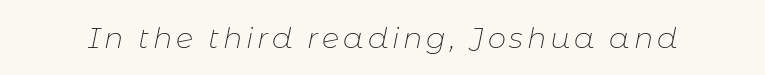
Q: Is the text bold? A: No.
Q: Is the text italic (slanted)? A: Yes, it leans right by about 11 degrees.
Q: Is the text underlined? A: No.
Q: Width (condensed, normal, or wide)? A: Normal.
Q: Stroke contrast? A: Low.
Q: x-height? A: Medium.
Q: Monospaced? A: No.
